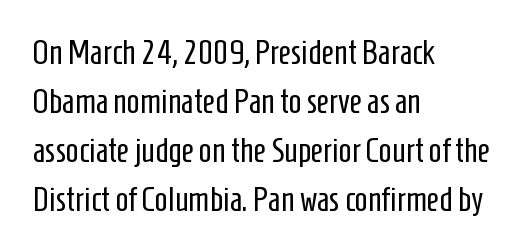
The image shows 34 px regular-weight, condensed sans-serif type, upright; set left-aligned, normal line spacing (1.44x), normal letter spacing, not underlined; low stroke contrast and a medium x-height.
